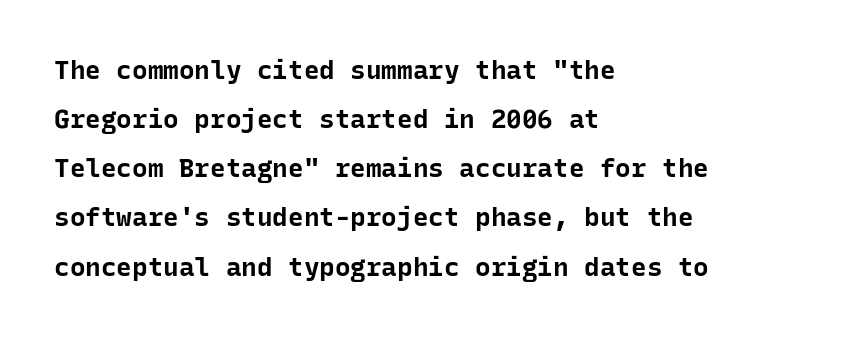
The glyphs have the mass of a bold cut. Nobody touched the tracking dial on this one. A classic flush-left, rag-right setting is used for this passage. Characters remain perfectly vertical along every line. Unmarked baselines from the first word to the last.
